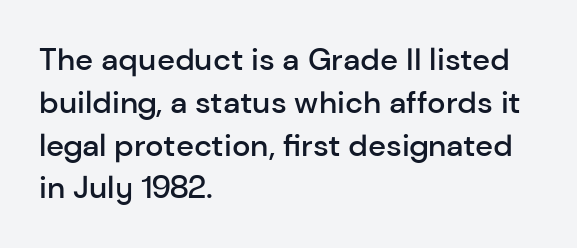
{"serif": "no", "italic": "no", "bold": "semi", "weight": "semibold", "width": "normal", "stroke_contrast": "low", "x_height": "medium", "monospaced": "no", "underline": "no", "align": "left", "line_spacing": "normal", "line_spacing_ratio": 1.38, "letter_spacing": "normal", "letter_spacing_em": 0.0, "glyph_px": 31}
